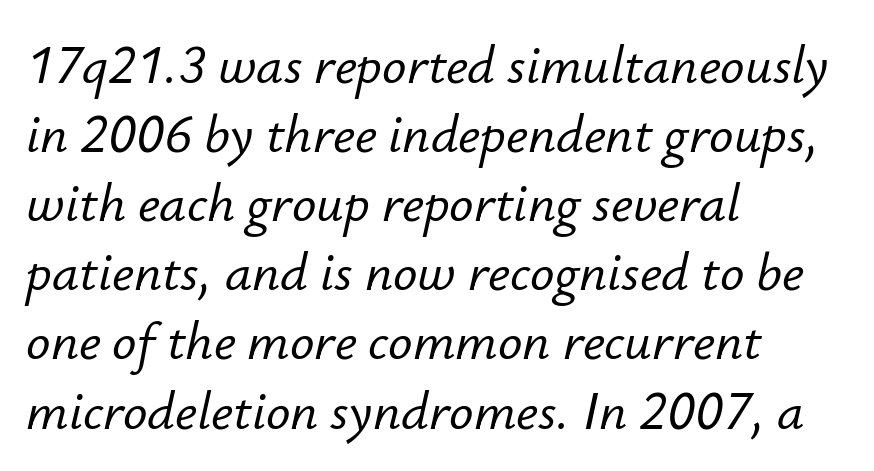
{"italic": "yes", "lean": "right", "slant_degrees": 12, "width": "normal", "stroke_contrast": "low", "x_height": "small", "monospaced": "no", "underline": "no", "align": "left", "line_spacing": "normal", "line_spacing_ratio": 1.28, "letter_spacing": "normal", "letter_spacing_em": 0.0, "glyph_px": 54}
